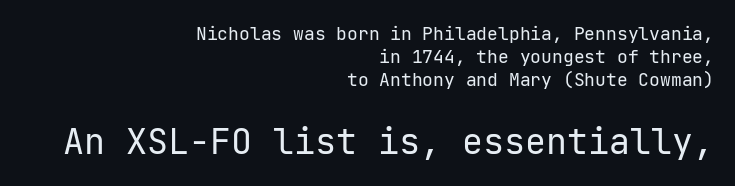
{"serif": "no", "italic": "no", "bold": "no", "weight": "regular", "width": "normal", "stroke_contrast": "low", "x_height": "medium", "underline": "no", "align": "right", "line_spacing": "normal", "line_spacing_ratio": 1.27, "letter_spacing": "normal", "letter_spacing_em": 0.0, "larger_block": "second", "size_ratio": 1.94, "glyph_px": 35}
